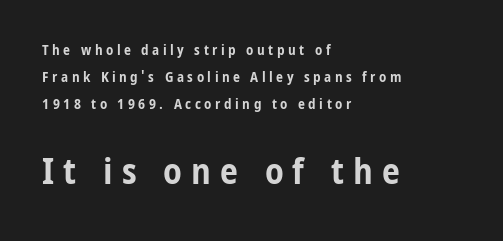
Q: Is the text bold? A: Yes.
Q: Is the text italic (slanted)? A: No, it is upright.
Q: Is the typeface a serif or a sans-serif typeface? A: Sans-serif.
Q: Is the text underlined? A: No.
Q: How is the paragraph aligned? A: Left-aligned.
Q: Is the spacing between letters normal or unusually wide? A: Unusually wide.
Q: Is the spacing between lines tight, normal or loose? A: Loose.
Q: Which block of text is set in a larger size, the first (top) or the second (bottom)? A: The second (bottom) one.
Q: Width (condensed, normal, or wide)? A: Condensed.
Q: Stroke contrast? A: Low.
Q: x-height? A: Medium.
Q: Monospaced? A: No.
